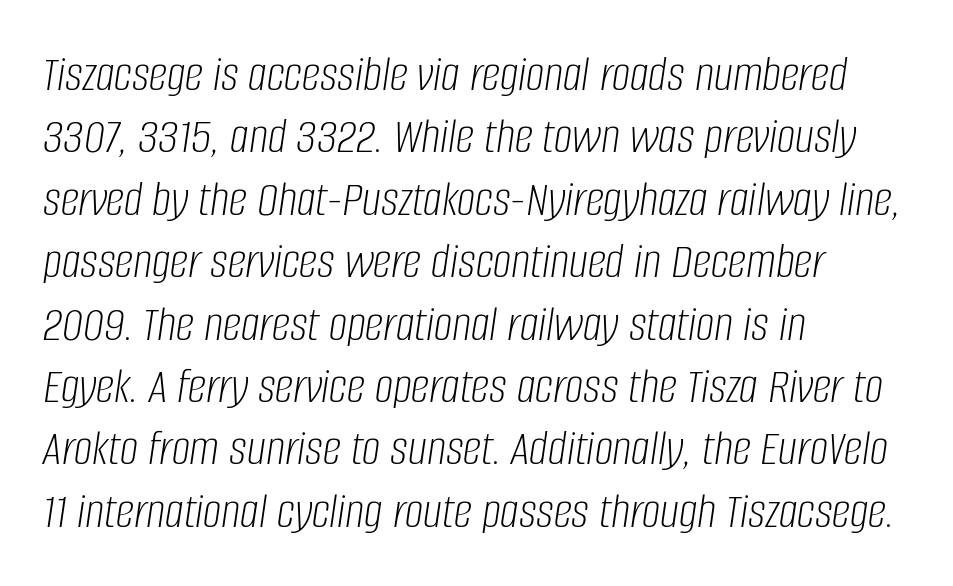
The image shows 52 px light, condensed type, italic (leaning right); set left-aligned, line spacing 1.2x, normal letter spacing, not underlined; low stroke contrast and a large x-height.
